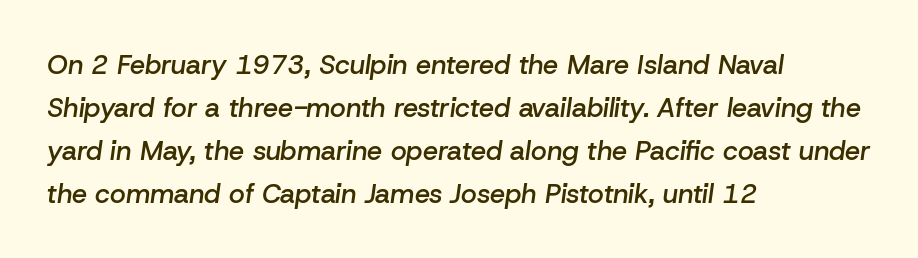
Q: Is the text bold? A: Semi-bold.
Q: Is the text italic (slanted)? A: Yes, it leans right by about 8 degrees.
Q: Is the text underlined? A: No.
Q: How is the paragraph aligned? A: Left-aligned.
Q: Is the spacing between letters normal or unusually wide? A: Normal.
Q: Is the spacing between lines tight, normal or loose? A: Normal.
